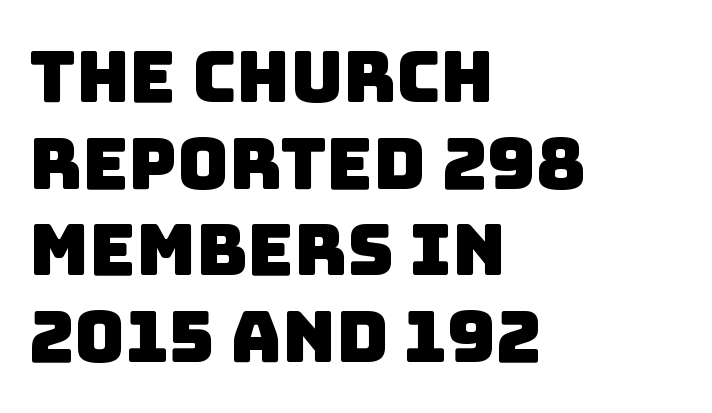
Q: Is the typeface a serif or a sans-serif typeface? A: Sans-serif.
Q: Is the text underlined? A: No.
Q: How is the paragraph aligned? A: Left-aligned.
Q: Is the spacing between letters normal or unusually wide? A: Normal.
Q: Width (condensed, normal, or wide)? A: Normal.
Q: Stroke contrast? A: Low.
Q: x-height? A: Large.
Q: Monospaced? A: No.
